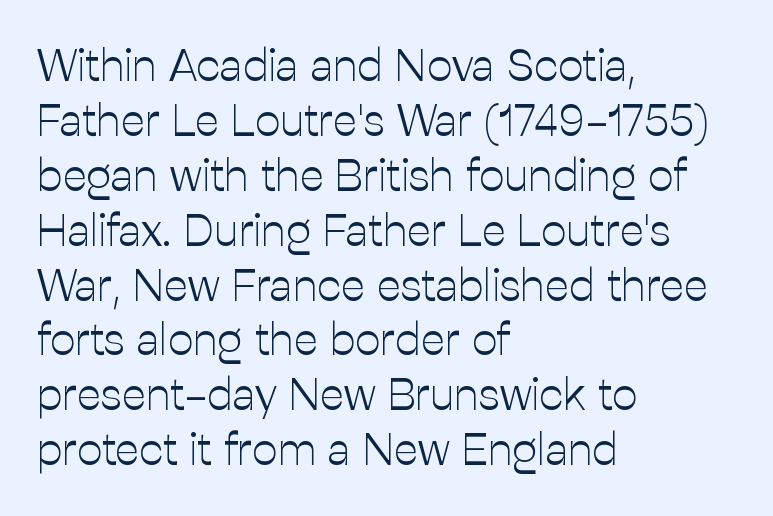
The image shows 45 px light sans-serif type, upright; set left-aligned, line spacing 1.22x, normal letter spacing, not underlined; low stroke contrast and a medium x-height.
